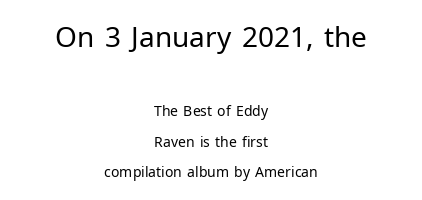
{"serif": "no", "italic": "no", "bold": "no", "weight": "regular", "width": "normal", "stroke_contrast": "low", "x_height": "medium", "monospaced": "no", "underline": "no", "align": "center", "line_spacing": "loose", "line_spacing_ratio": 2.18, "letter_spacing": "normal", "letter_spacing_em": 0.0, "larger_block": "first", "size_ratio": 2.0, "glyph_px": 28}
